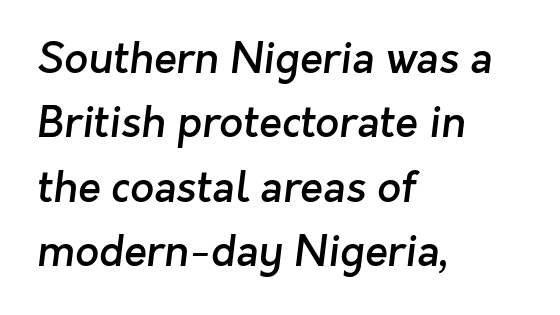
The image shows 42 px semibold sans-serif type; set left-aligned, normal line spacing (1.53x), normal letter spacing, not underlined; low stroke contrast and a medium x-height.
